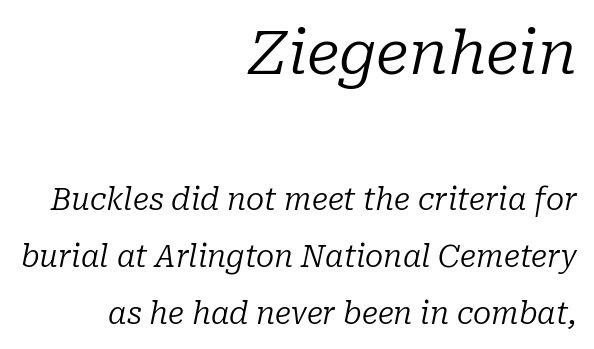
The image shows 61 px regular-weight serif type, italic (leaning right); set right-aligned, loose line spacing (1.9x), normal letter spacing, not underlined; the first (top) block is 2.03x larger; low stroke contrast and a medium x-height.
